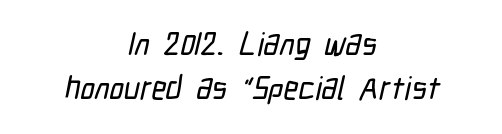
Do the characters align in a grid? No, the font is proportional. Centered paragraph, ragged on both sides. A typesetter would label this face a sans. The strip under each line holds only bare page. Rows of type keep a routine distance in the vertical direction.
